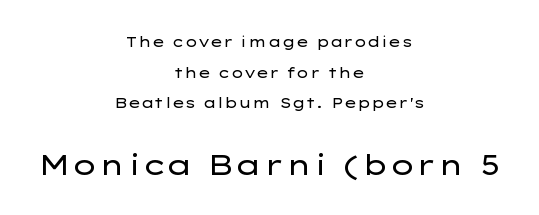
{"serif": "no", "italic": "no", "bold": "no", "weight": "regular", "width": "wide", "stroke_contrast": "low", "x_height": "medium", "monospaced": "no", "underline": "no", "align": "center", "line_spacing": "loose", "line_spacing_ratio": 2.18, "letter_spacing": "normal", "letter_spacing_em": 0.0, "larger_block": "second", "size_ratio": 2.0, "glyph_px": 28}
